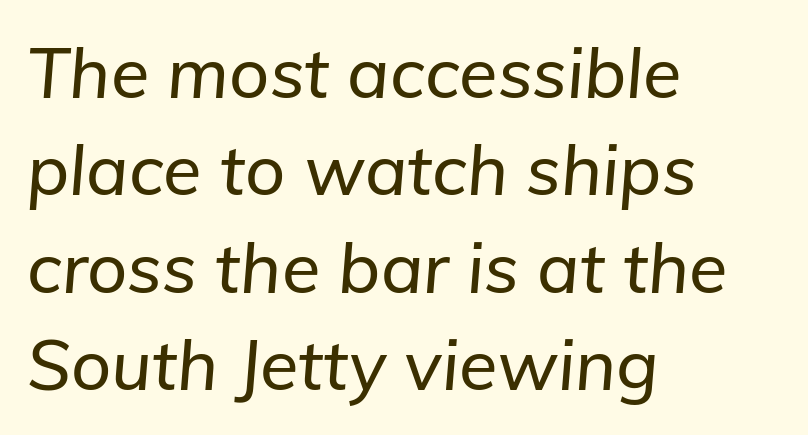
The image shows 70 px text type, italic (leaning right); set left-aligned, normal line spacing (1.39x), normal letter spacing, not underlined; low stroke contrast and a medium x-height.
